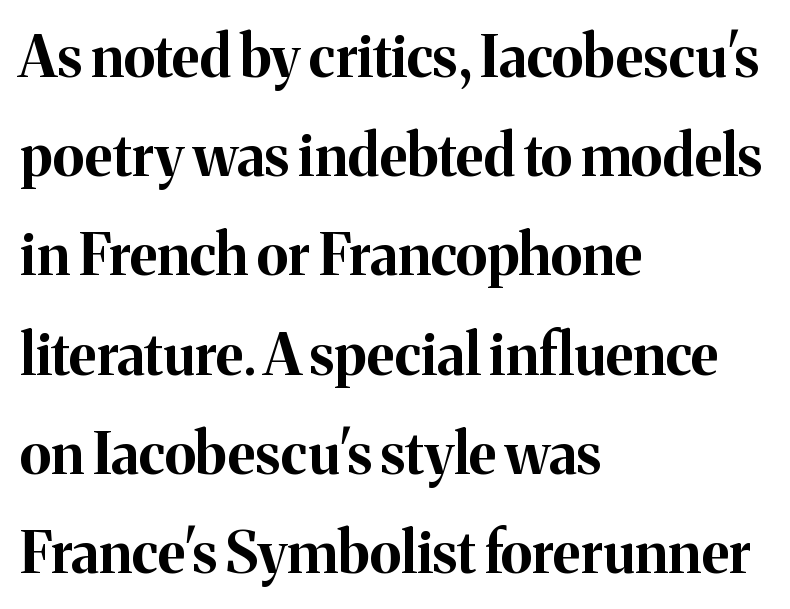
The image shows 57 px bold serif type, upright; set left-aligned, line spacing 1.74x, normal letter spacing, not underlined; medium stroke contrast and a medium x-height.
